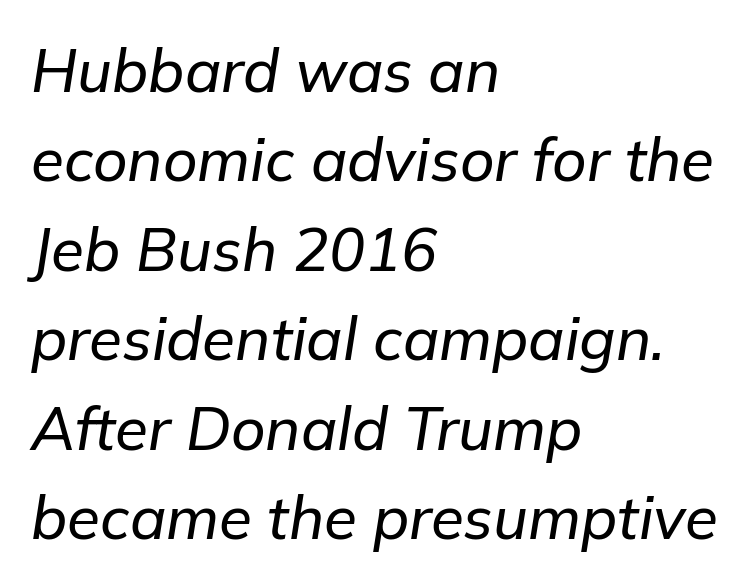
Plain, unruled lines of type. Line starts are locked; line ends wander. Vertical spacing — default. The letters advance in unequal steps, a hallmark of proportional type.
